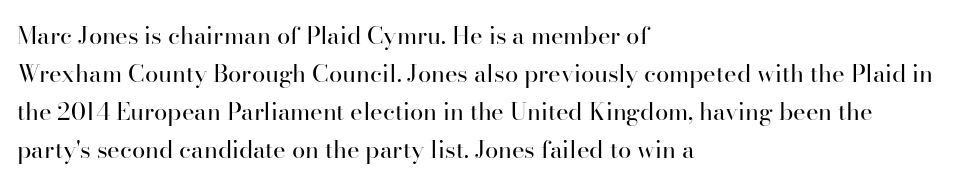
{"italic": "no", "bold": "no", "underline": "no", "align": "left", "line_spacing": "normal", "line_spacing_ratio": 1.59, "letter_spacing": "normal", "letter_spacing_em": 0.0, "glyph_px": 24}
